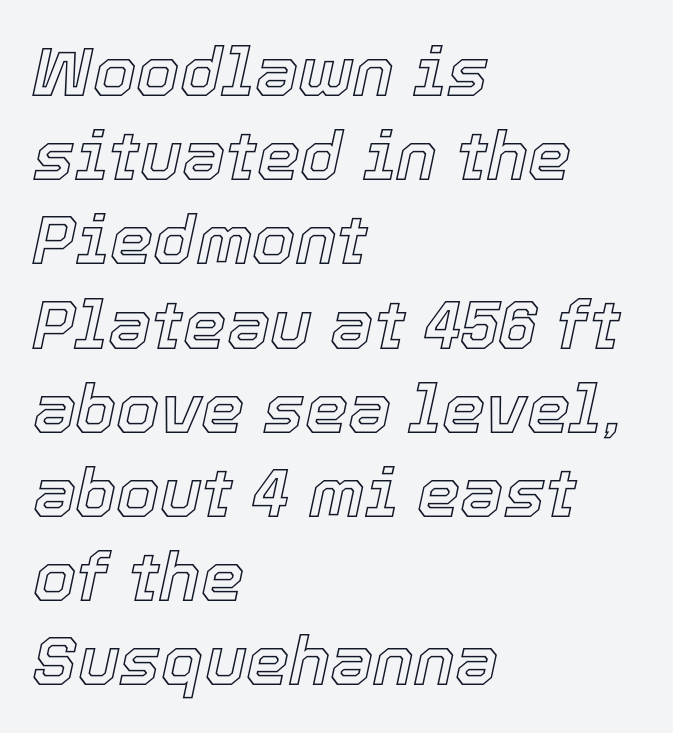
The space directly below the letters is spotless. Compared with typical body copy, the letter spacing here is the same. Each line starts at the same left margin while the right side varies. Quick note: italic. Do the characters align in a grid? No, the font is proportional.
